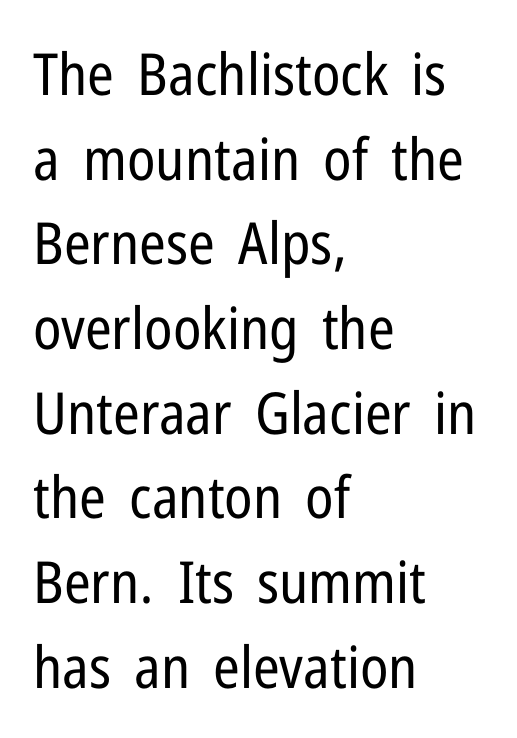
Typographically, this falls in the sans-serif category. The strip under each line holds only bare page. Summary of weight: not heavy and not bold. Characters remain perfectly vertical along every line. Is the letter spacing exaggerated? No — it looks like the ordinary default. Regarding leading, the lines here are spaced in the standard way.
